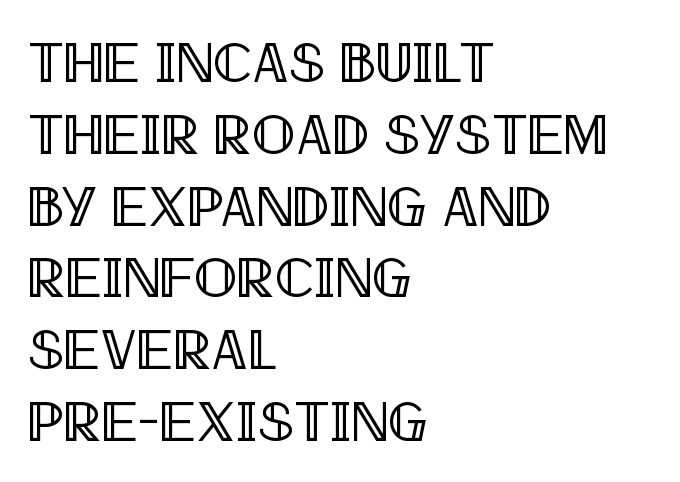
{"italic": "no", "width": "condensed", "x_height": "large", "monospaced": "no", "underline": "no", "align": "left", "line_spacing": "normal", "line_spacing_ratio": 1.26, "letter_spacing": "normal", "letter_spacing_em": 0.0, "glyph_px": 57}
